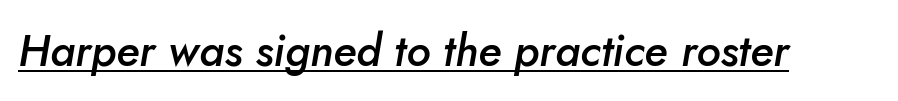
{"italic": "yes", "lean": "right", "slant_degrees": 5, "bold": "semi", "weight": "semibold", "width": "normal", "stroke_contrast": "low", "x_height": "small", "monospaced": "no", "underline": "yes", "letter_spacing": "normal", "letter_spacing_em": 0.0, "glyph_px": 44}
